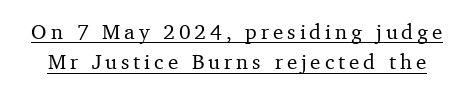
Nope, not italic — everything's standing straight. Check the space under the baseline: a stroke is drawn there. The rendering uses a moderate line-height, typical for paragraphs.
